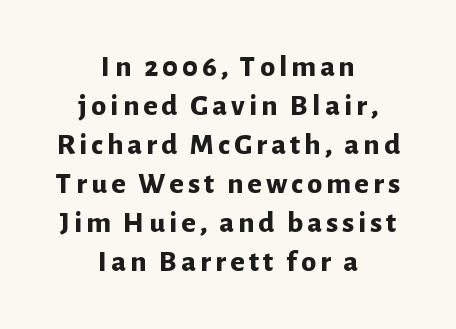
Each glyph is drawn with heavy, bold strokes. You can tell it's not italic because the verticals are truly vertical. Horizontal bands of white between lines are of average thickness. The letters carry no serifs — their stems end cleanly without finishing strokes.
